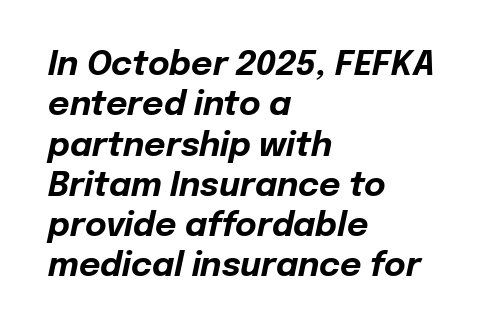
Q: Is the text bold? A: Yes.
Q: Is the text italic (slanted)? A: Yes, it leans right by about 12 degrees.
Q: Is the text underlined? A: No.
Q: How is the paragraph aligned? A: Left-aligned.
Q: Is the spacing between letters normal or unusually wide? A: Normal.
Q: Width (condensed, normal, or wide)? A: Normal.
Q: Stroke contrast? A: Low.
Q: x-height? A: Medium.
Q: Monospaced? A: No.
